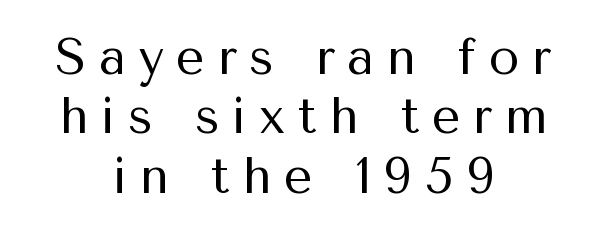
Does extra space separate the letters? Yes, quite a lot of it. Is the stroke heavy? The answer is a plain regular-or-lighter. These lines are rendered in a variable-pitch font. Examine the stroke ends and you'll find no serifs. The gap between lines stays unmarked.
